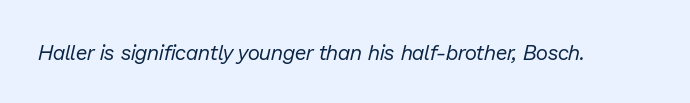
Yep, that's italic — everything's leaning. The face looks like a standard text weight, possibly lighter. This sample uses plain, unmodified letter spacing. Descenders hang freely into open space.
